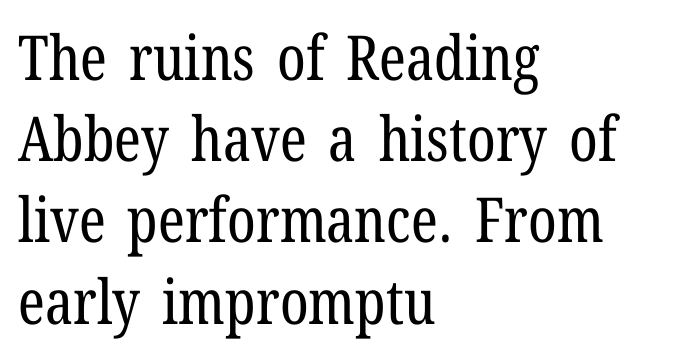
The image shows 62 px regular-weight, condensed serif type, upright; set left-aligned, normal line spacing (1.31x), normal letter spacing, not underlined; low stroke contrast and a medium x-height.
